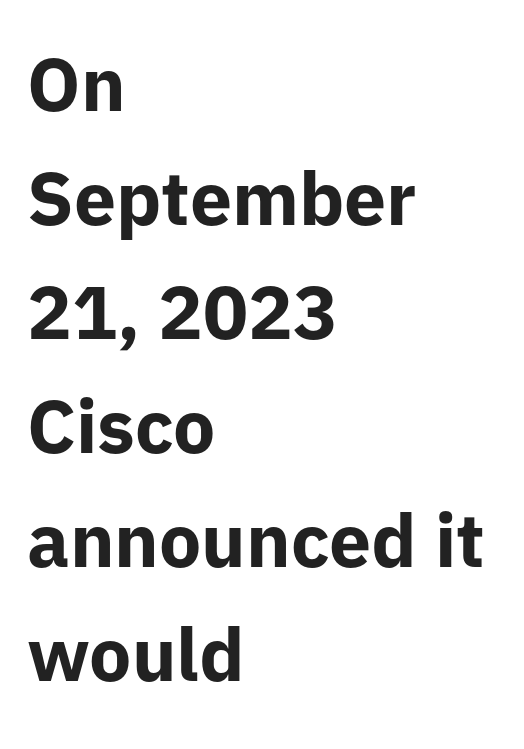
The rendering anchors every line to the left-hand side. Posture: upright roman. Are there feet on the stems? There aren't — it's a sans. As a designer I'd log this as weight 700, bold. Letter spacing: default.
